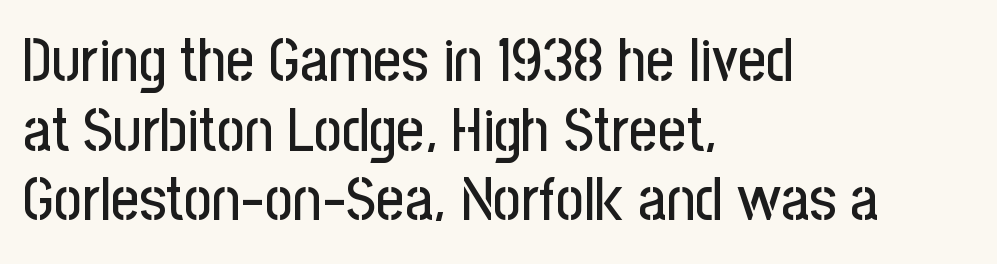
The image shows 61 px condensed sans-serif type, upright; set left-aligned, tight line spacing (1.14x), normal letter spacing, not underlined; low stroke contrast and a medium x-height.
